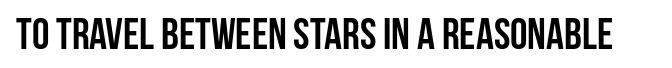
The lettering holds an erect, upright posture throughout. A typesetter would label this face a sans. The glyphs have the mass of a bold cut. Underline: absent. The rendering uses natural spacing where letterforms have individual widths. This sample uses plain, unmodified letter spacing.
